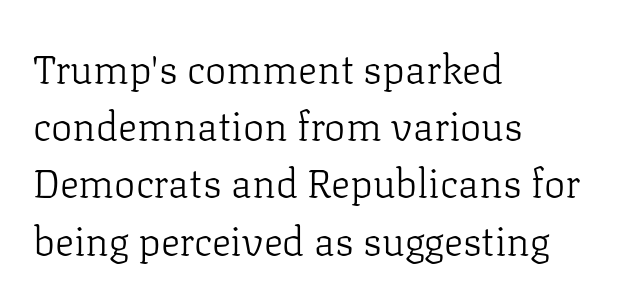
{"serif": "yes", "italic": "no", "bold": "no", "weight": "light", "width": "normal", "stroke_contrast": "low", "x_height": "medium", "monospaced": "no", "underline": "no", "align": "left", "line_spacing": "normal", "line_spacing_ratio": 1.43, "letter_spacing": "normal", "letter_spacing_em": 0.0, "glyph_px": 40}
